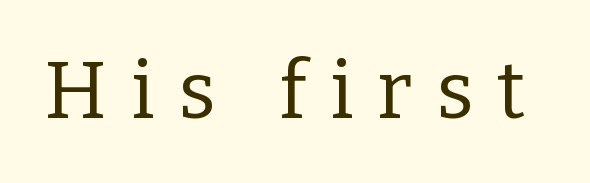
{"serif": "yes", "italic": "no", "bold": "no", "weight": "regular", "width": "normal", "stroke_contrast": "low", "x_height": "medium", "monospaced": "no", "underline": "no", "letter_spacing": "wide", "letter_spacing_em": 0.3, "glyph_px": 79}
